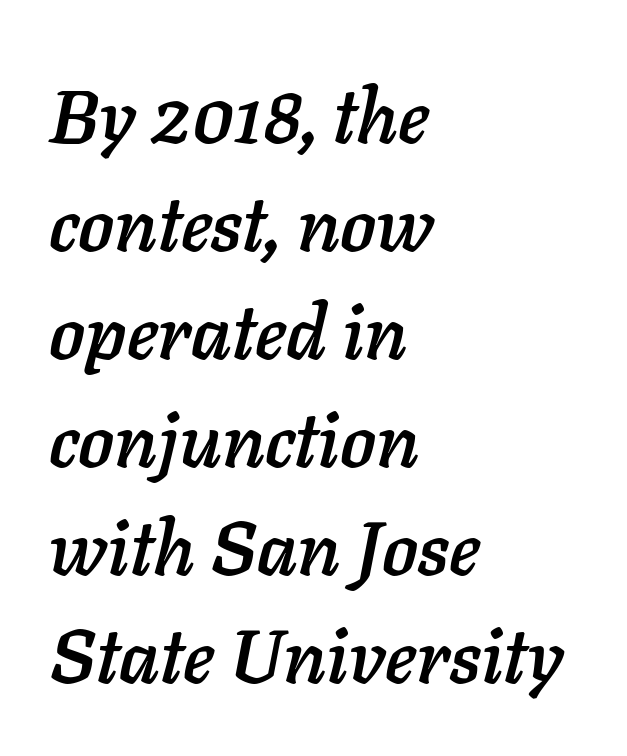
The image shows 75 px text type, italic (leaning right); set left-aligned, normal line spacing (1.44x), normal letter spacing, not underlined; low stroke contrast and a medium x-height.
